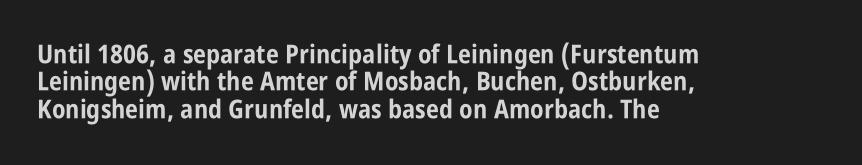
The image shows 26 px bold type, upright; set left-aligned, tight line spacing (1.05x), normal letter spacing, not underlined.
